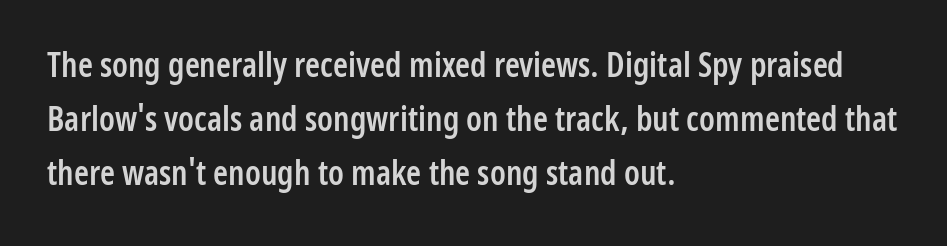
Q: Is the text bold? A: Semi-bold.
Q: Is the text italic (slanted)? A: No, it is upright.
Q: Is the typeface a serif or a sans-serif typeface? A: Sans-serif.
Q: Is the text underlined? A: No.
Q: How is the paragraph aligned? A: Left-aligned.
Q: Is the spacing between letters normal or unusually wide? A: Normal.
Q: Is the spacing between lines tight, normal or loose? A: Normal.
Q: Width (condensed, normal, or wide)? A: Condensed.
Q: Stroke contrast? A: Low.
Q: x-height? A: Medium.
Q: Monospaced? A: No.
